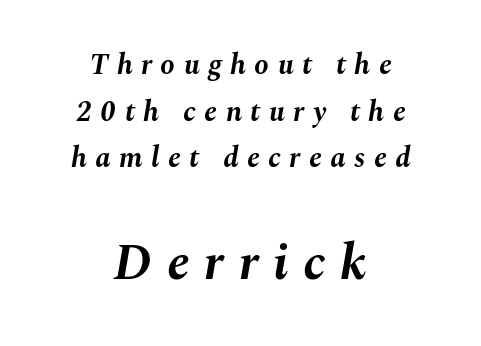
Q: Is the text bold? A: Yes.
Q: Is the text italic (slanted)? A: Yes, it leans right by about 10 degrees.
Q: Is the text underlined? A: No.
Q: How is the paragraph aligned? A: Centered.
Q: Is the spacing between letters normal or unusually wide? A: Unusually wide.
Q: Is the spacing between lines tight, normal or loose? A: Normal.
Q: Which block of text is set in a larger size, the first (top) or the second (bottom)? A: The second (bottom) one.
Q: Width (condensed, normal, or wide)? A: Normal.
Q: Stroke contrast? A: Medium.
Q: x-height? A: Medium.
Q: Monospaced? A: No.
